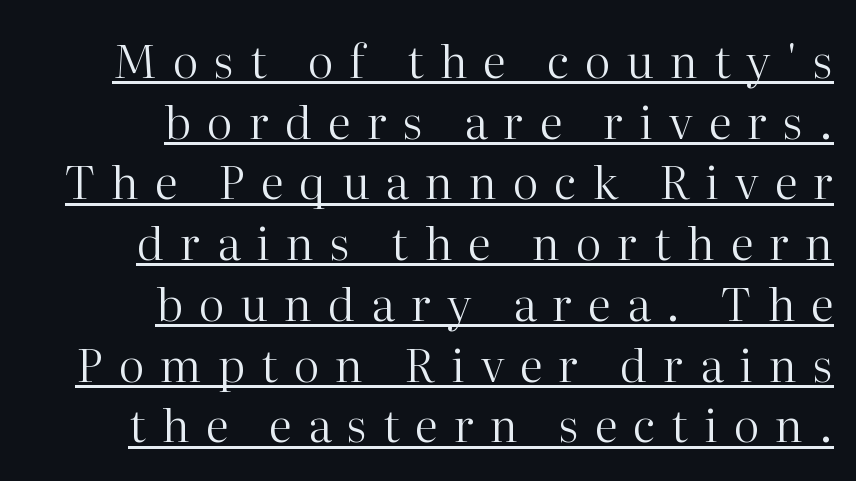
{"serif": "yes", "italic": "no", "bold": "no", "weight": "regular", "width": "normal", "stroke_contrast": "high", "x_height": "medium", "monospaced": "no", "underline": "yes", "align": "right", "line_spacing": "normal", "line_spacing_ratio": 1.32, "letter_spacing": "wide", "letter_spacing_em": 0.35, "glyph_px": 46}
